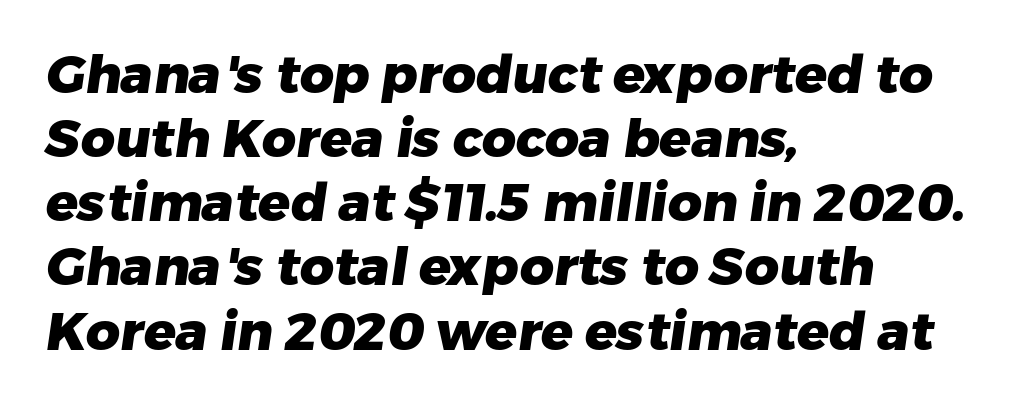
{"serif": "no", "bold": "yes", "weight": "heavy", "width": "normal", "stroke_contrast": "low", "x_height": "medium", "monospaced": "no", "underline": "no", "align": "left", "line_spacing_ratio": 1.21, "letter_spacing": "normal", "letter_spacing_em": 0.0, "glyph_px": 53}
